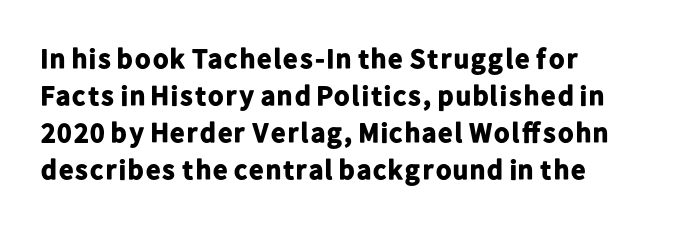
Q: Is the text bold? A: Yes.
Q: Is the text italic (slanted)? A: No, it is upright.
Q: Is the typeface a serif or a sans-serif typeface? A: Sans-serif.
Q: Is the text underlined? A: No.
Q: How is the paragraph aligned? A: Left-aligned.
Q: Is the spacing between letters normal or unusually wide? A: Normal.
Q: Is the spacing between lines tight, normal or loose? A: Normal.
Q: Width (condensed, normal, or wide)? A: Normal.
Q: Stroke contrast? A: Low.
Q: x-height? A: Medium.
Q: Monospaced? A: No.
